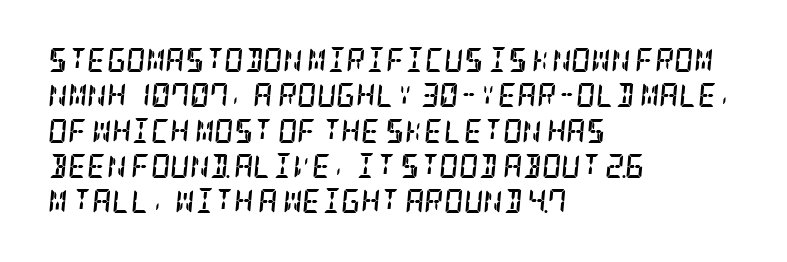
Any mark beneath the type? The region is blank. The typesetting leans heavy: a genuine bold. There is no visible air inserted between adjacent glyphs. If you measured baseline to baseline, you'd find a middling distance. Italic? Definitely — the glyphs are oblique.
